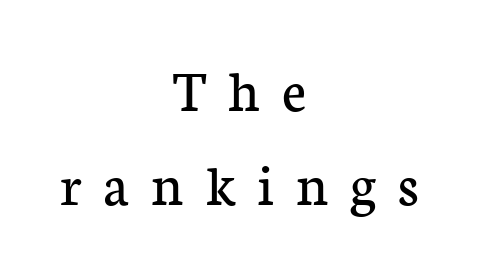
The image shows 61 px regular-weight serif type, upright; set centered, normal line spacing (1.54x), unusually wide letter spacing (+0.36 em), not underlined; low stroke contrast and a medium x-height.
